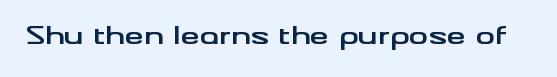
Q: Is the text bold? A: Yes.
Q: Is the text italic (slanted)? A: No, it is upright.
Q: Is the text underlined? A: No.
Q: Is the spacing between letters normal or unusually wide? A: Normal.
